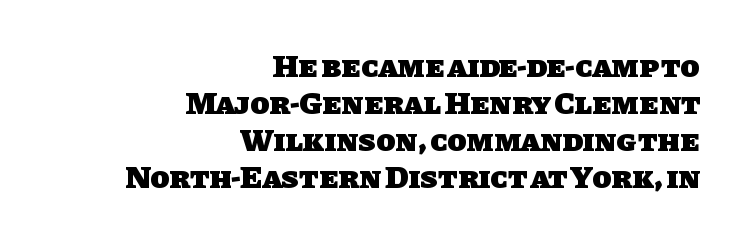
The horizontal fit of the characters is conventional and even. Each letter keeps its own natural width here, so spacing adapts to shape. Examine the stroke ends and you'll find no serifs. Notice how the passage keeps a crisp vertical edge on the right only. The passage shown is emphatically bold. The gap between lines stays unmarked.
